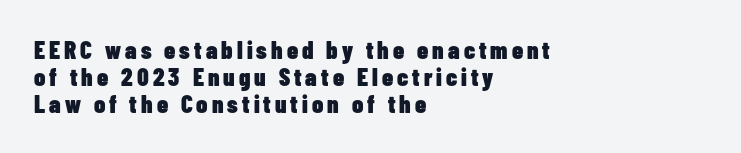
{"italic": "no", "bold": "yes", "underline": "no", "align": "left", "line_spacing": "tight", "line_spacing_ratio": 1.09, "glyph_px": 25}
